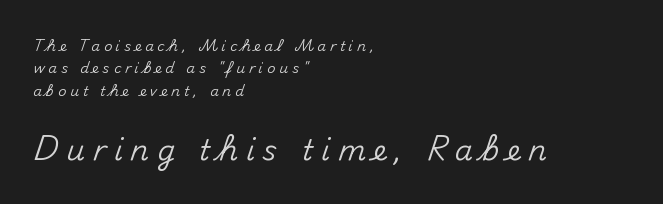
The lower block of text is set noticeably larger than the block above it. Each letter keeps its own natural width here, so spacing adapts to shape. Letterform terminals end flat and unadorned throughout the passage. Reading down the column, the eye jumps a familiar distance to each next line.
